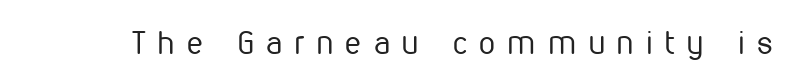
{"serif": "no", "italic": "no", "bold": "no", "weight": "regular", "width": "condensed", "stroke_contrast": "low", "x_height": "medium", "monospaced": "no", "underline": "no", "letter_spacing": "wide", "letter_spacing_em": 0.39, "glyph_px": 32}
